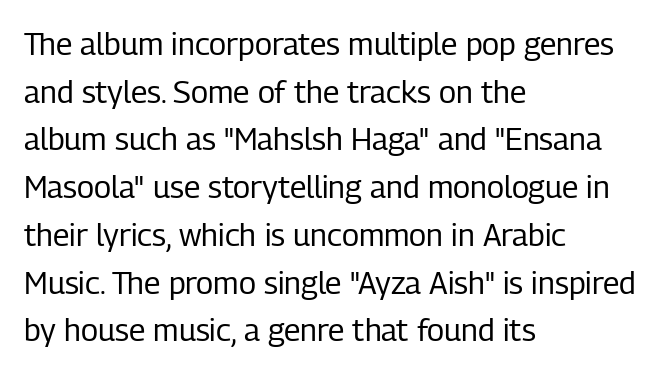
{"serif": "no", "italic": "no", "bold": "no", "weight": "regular", "width": "condensed", "stroke_contrast": "low", "x_height": "medium", "monospaced": "no", "underline": "no", "align": "left", "line_spacing": "normal", "line_spacing_ratio": 1.54, "letter_spacing": "normal", "letter_spacing_em": 0.0, "glyph_px": 31}
